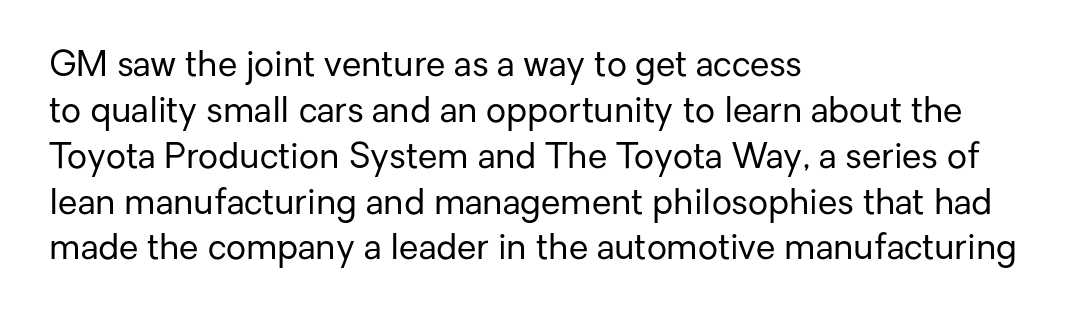
The image shows 35 px regular-weight sans-serif type, upright; set left-aligned, normal line spacing (1.31x), normal letter spacing, not underlined; low stroke contrast and a medium x-height.
